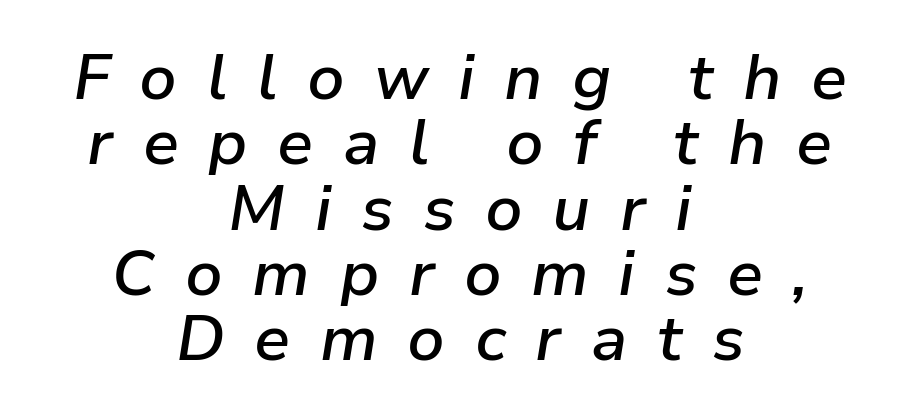
The passage shown is typed in a proportional face where columns would drift. The rendering uses a semibold face; strokes are thickened but not to full bold. Beneath every word, the page is bare. Notice how the passage keeps no hard edge, just a central spine.
